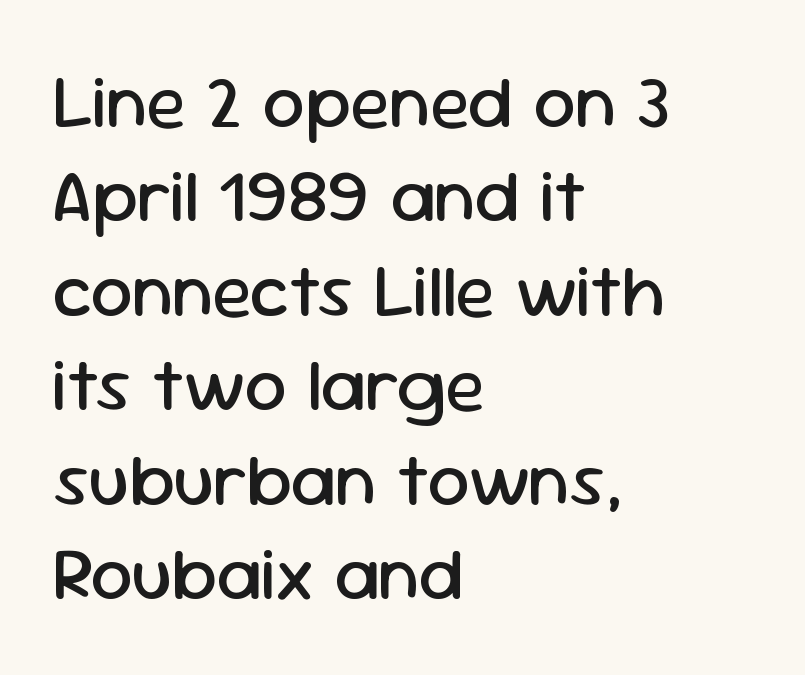
Q: Is the text bold? A: No.
Q: Is the text italic (slanted)? A: No, it is upright.
Q: Is the typeface a serif or a sans-serif typeface? A: Sans-serif.
Q: Is the text underlined? A: No.
Q: How is the paragraph aligned? A: Left-aligned.
Q: Is the spacing between letters normal or unusually wide? A: Normal.
Q: Is the spacing between lines tight, normal or loose? A: Normal.
Q: Width (condensed, normal, or wide)? A: Normal.
Q: Stroke contrast? A: Low.
Q: x-height? A: Medium.
Q: Monospaced? A: No.
